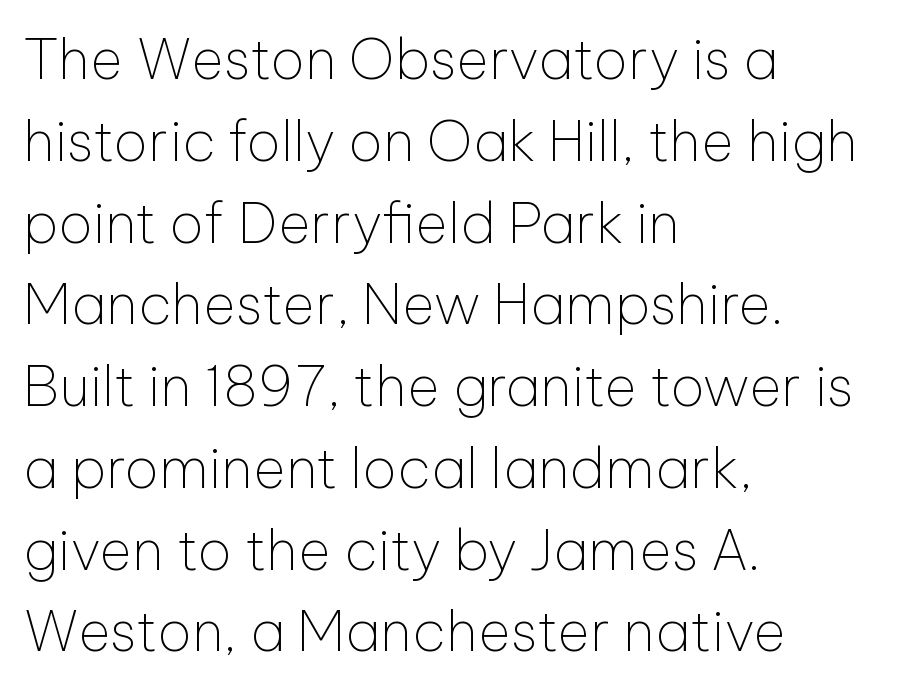
A typesetter would label this face a sans. Type without underlining. Letter spacing: default. Typeset ragged right — the left edge is the straight one.
